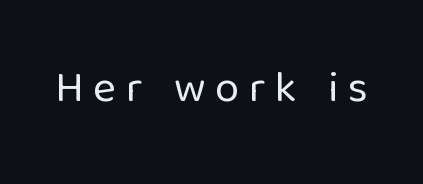
The area under the type is left untouched. The face used here is rendered with a markedly widened letterfit. Unbolded letterforms with no extra heft. To sum up the face: it is a sans, with no serifs.
